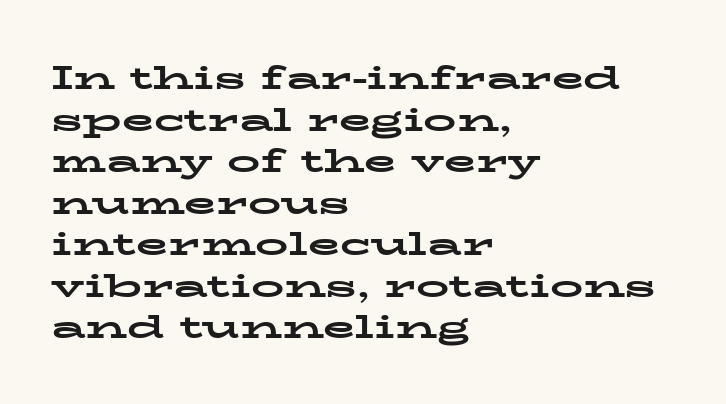
The image shows 33 px bold, wide serif type, upright; set left-aligned, normal line spacing (1.26x), normal letter spacing, not underlined; low stroke contrast and a medium x-height.
